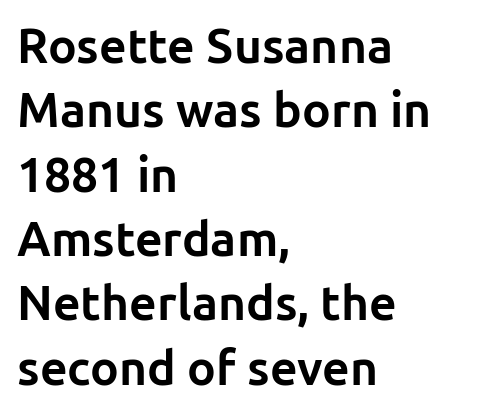
The lines sit at an ordinary, default distance from one another. Just letters on the line, the space beneath them empty. Serif or sans? Sans — the stroke terminals are bare. The rag falls on the right side of this text block. Think of a printed novel: that variable character pitch is what you see here. Standard letterfit; no display-style spreading of the glyphs.
